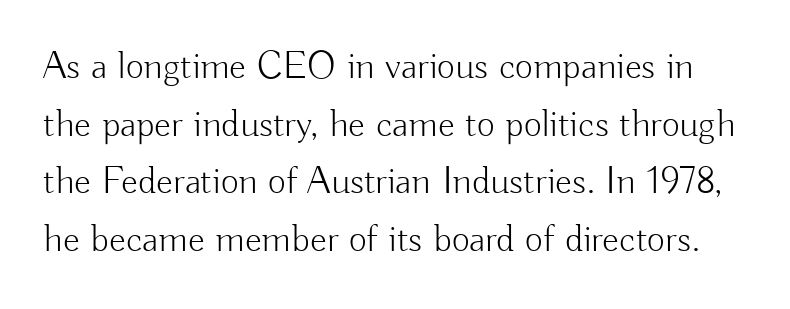
Q: Is the text bold? A: No.
Q: Is the text italic (slanted)? A: No, it is upright.
Q: Is the typeface a serif or a sans-serif typeface? A: Sans-serif.
Q: Is the text underlined? A: No.
Q: Is the spacing between letters normal or unusually wide? A: Normal.
Q: Is the spacing between lines tight, normal or loose? A: Normal.
Q: Width (condensed, normal, or wide)? A: Normal.
Q: Stroke contrast? A: Low.
Q: x-height? A: Small.
Q: Monospaced? A: No.
